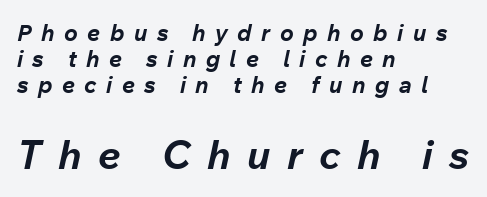
Q: Is the text bold? A: Yes.
Q: Is the text italic (slanted)? A: Yes, it leans right by about 12 degrees.
Q: Is the text underlined? A: No.
Q: How is the paragraph aligned? A: Left-aligned.
Q: Is the spacing between letters normal or unusually wide? A: Unusually wide.
Q: Is the spacing between lines tight, normal or loose? A: Tight.
Q: Which block of text is set in a larger size, the first (top) or the second (bottom)? A: The second (bottom) one.
Q: Width (condensed, normal, or wide)? A: Normal.
Q: Stroke contrast? A: Low.
Q: x-height? A: Medium.
Q: Monospaced? A: No.
